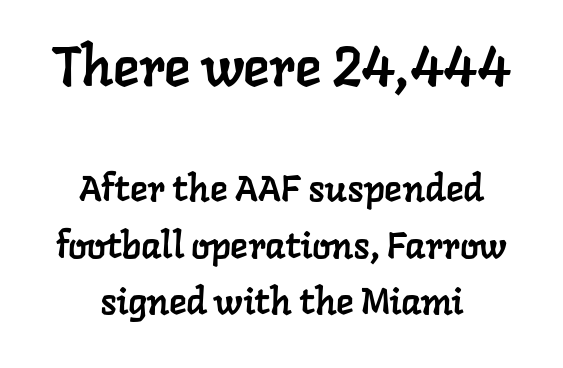
Q: Is the typeface a serif or a sans-serif typeface? A: Serif.
Q: Is the text underlined? A: No.
Q: How is the paragraph aligned? A: Centered.
Q: Is the spacing between letters normal or unusually wide? A: Normal.
Q: Is the spacing between lines tight, normal or loose? A: Normal.
Q: Which block of text is set in a larger size, the first (top) or the second (bottom)? A: The first (top) one.
Q: Width (condensed, normal, or wide)? A: Normal.
Q: Stroke contrast? A: Low.
Q: x-height? A: Medium.
Q: Monospaced? A: No.
